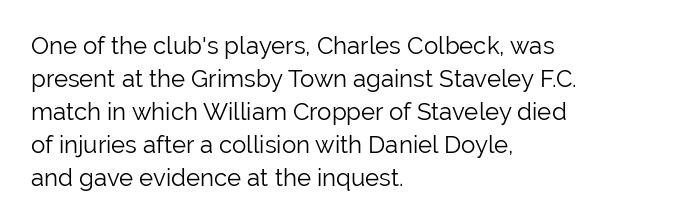
Horizontally, the lines are justified to the leading edge only. A roman cut, with each character standing at attention. The lines sit at an ordinary, default distance from one another. The font sits on the lighter half of the weight spectrum, regular included. Just letters on the line, the space beneath them empty. Standard letterfit; no display-style spreading of the glyphs.
